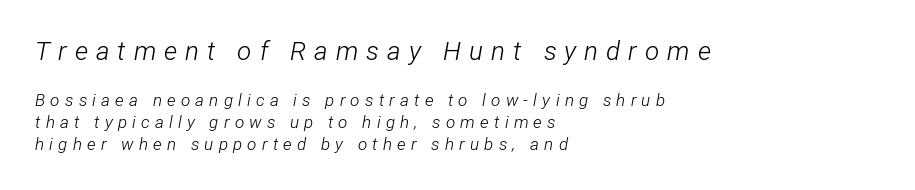
Heaviness? Minimal to ordinary, like unemphasized prose. The axis of the letterforms is tilted away from vertical. Two sizes are in play, and the larger belongs to the first block. Check under the words: just untouched page. These lines stack with their left ends in a neat column.
